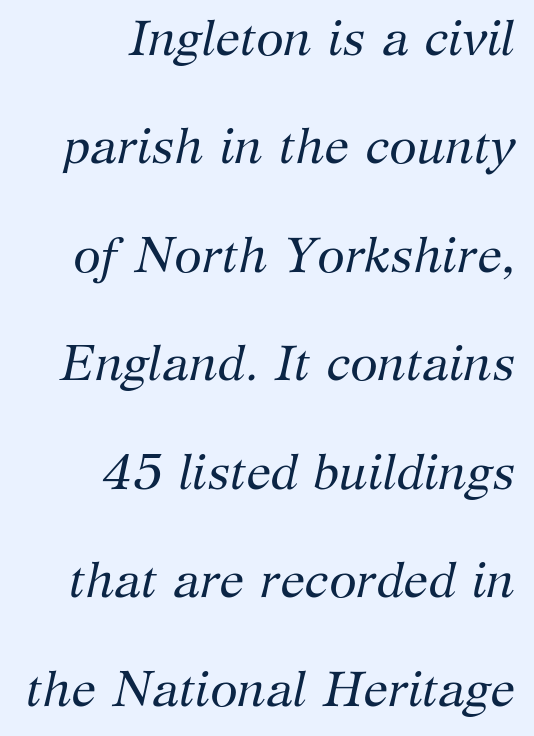
{"serif": "yes", "italic": "yes", "lean": "right", "slant_degrees": 12, "bold": "no", "weight": "regular", "width": "normal", "stroke_contrast": "medium", "x_height": "medium", "monospaced": "no", "underline": "no", "align": "right", "line_spacing": "loose", "line_spacing_ratio": 2.17, "letter_spacing": "normal", "letter_spacing_em": 0.0, "glyph_px": 50}
